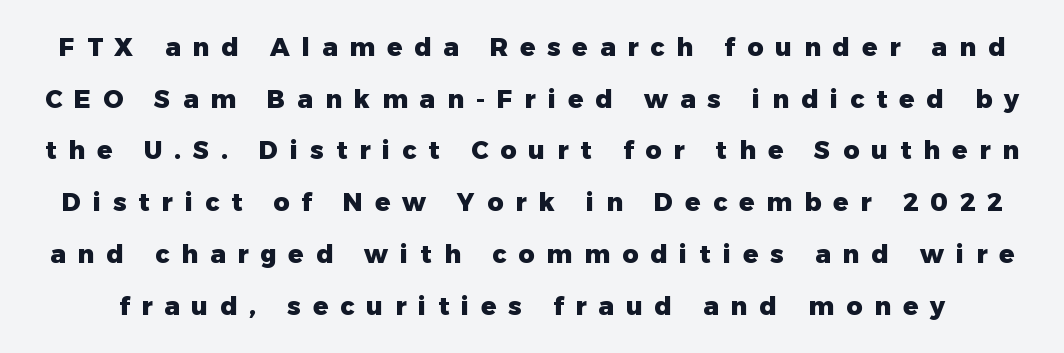
The image shows 25 px bold type, upright; set loose line spacing (2.07x), unusually wide letter spacing (+0.48 em), not underlined.
